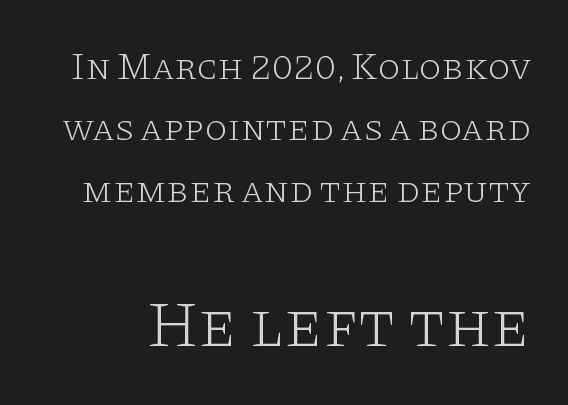
The image shows 65 px light, wide serif type, upright; set normal line spacing (1.66x), normal letter spacing, not underlined; the second (bottom) block is 1.76x larger; low stroke contrast and a large x-height.
